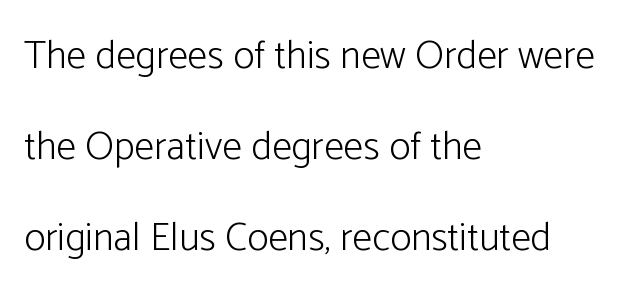
The image shows 40 px light sans-serif type, upright; set left-aligned, loose line spacing (2.28x), normal letter spacing, not underlined; low stroke contrast and a medium x-height.
